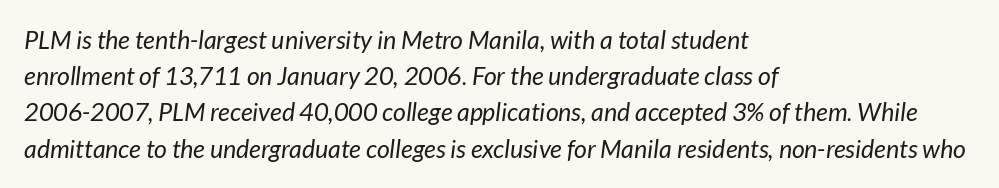
{"italic": "yes", "lean": "right", "slant_degrees": 7, "bold": "no", "underline": "no", "align": "left", "line_spacing": "normal", "line_spacing_ratio": 1.45, "letter_spacing": "normal", "letter_spacing_em": 0.0, "glyph_px": 25}
